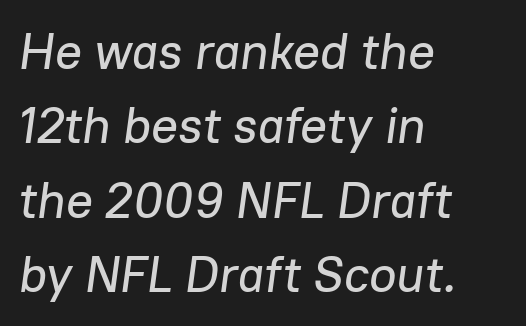
Q: Is the text italic (slanted)? A: Yes, it leans right by about 8 degrees.
Q: Is the text underlined? A: No.
Q: How is the paragraph aligned? A: Left-aligned.
Q: Is the spacing between letters normal or unusually wide? A: Normal.
Q: Is the spacing between lines tight, normal or loose? A: Normal.
Q: Width (condensed, normal, or wide)? A: Normal.
Q: Stroke contrast? A: Low.
Q: x-height? A: Medium.
Q: Monospaced? A: No.
